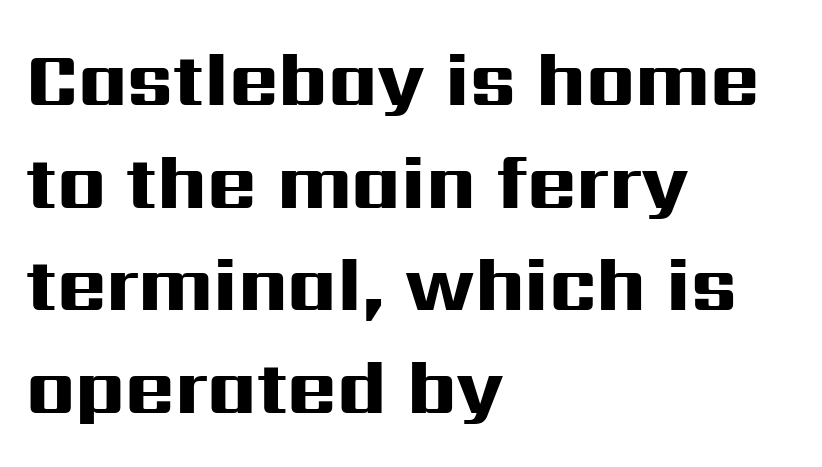
You could not count columns in this text — the font is proportionally spaced. Lines of text with bare space underneath. The rendering uses a bold face; every stroke is thick and dark. Characters follow at the spacing the type designer built in. A roman cut, with each character standing at attention. Where is the straight margin? On the left.
